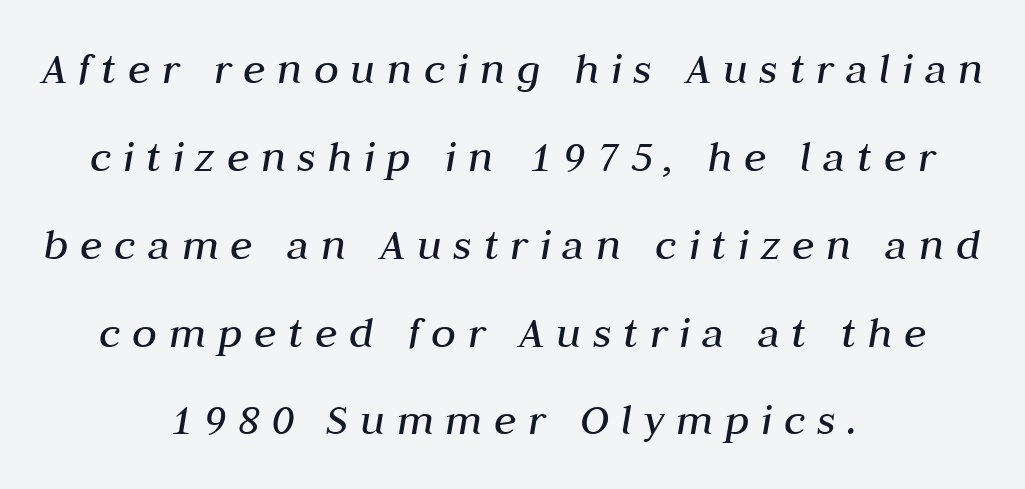
The passage shown is typed in a proportional face where columns would drift. A student would call this center alignment; a typographer would say set centered. Every character sits at an angle, as italics do. Check under the words: just untouched page. The space between consecutive lines is lavish.
